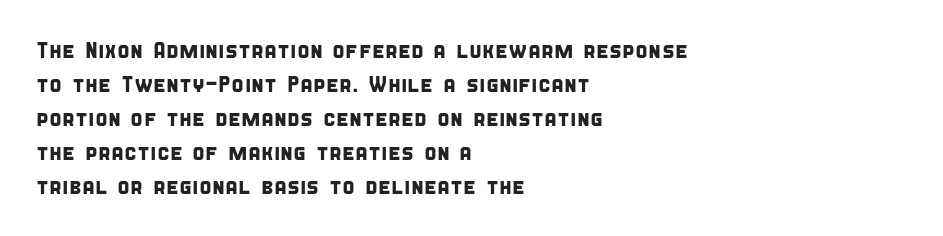
The image shows 23 px text type; set left-aligned, normal line spacing (1.48x), normal letter spacing, not underlined.
